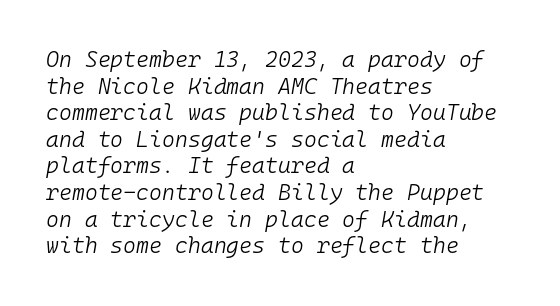
The image shows 22 px text type, italic (leaning right); set left-aligned, line spacing 1.21x, normal letter spacing, not underlined.
